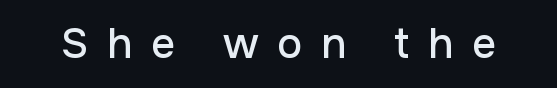
{"serif": "no", "italic": "no", "width": "normal", "stroke_contrast": "low", "x_height": "medium", "monospaced": "no", "underline": "no", "letter_spacing": "wide", "letter_spacing_em": 0.44, "glyph_px": 42}
